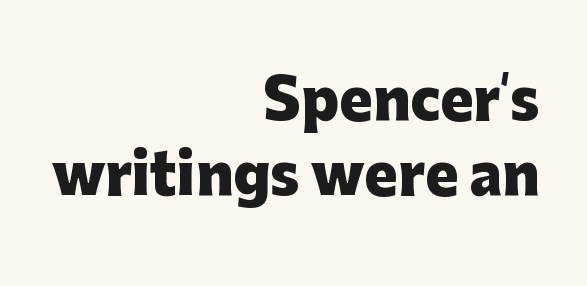
Q: Is the text bold? A: Yes.
Q: Is the text italic (slanted)? A: No, it is upright.
Q: Is the typeface a serif or a sans-serif typeface? A: Sans-serif.
Q: Is the text underlined? A: No.
Q: How is the paragraph aligned? A: Right-aligned.
Q: Is the spacing between letters normal or unusually wide? A: Normal.
Q: Is the spacing between lines tight, normal or loose? A: Normal.
Q: Width (condensed, normal, or wide)? A: Normal.
Q: Stroke contrast? A: Low.
Q: x-height? A: Medium.
Q: Monospaced? A: No.
